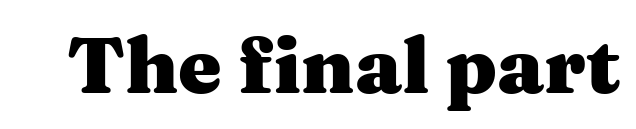
{"serif": "yes", "italic": "no", "bold": "yes", "weight": "heavy", "width": "wide", "stroke_contrast": "medium", "x_height": "medium", "monospaced": "no", "underline": "no", "letter_spacing": "normal", "letter_spacing_em": 0.0, "glyph_px": 78}
